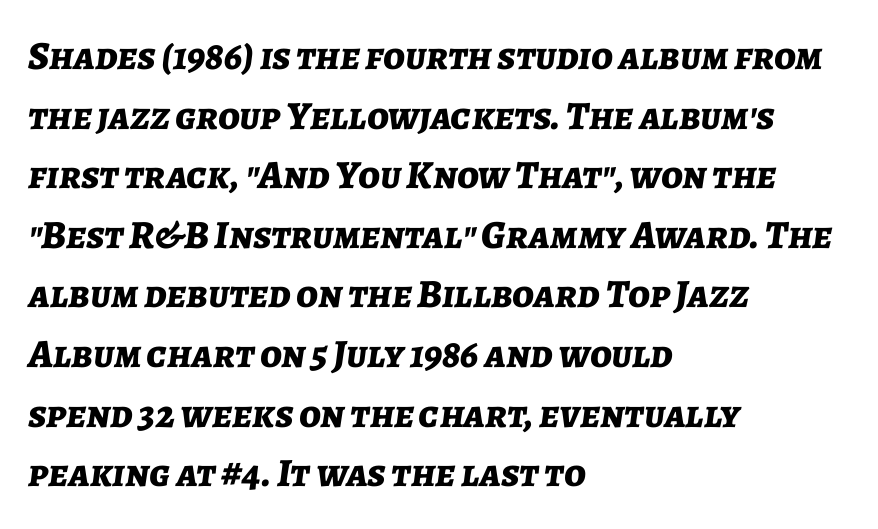
The image shows 40 px bold type, italic (leaning right); set left-aligned, normal line spacing (1.49x), normal letter spacing, not underlined; low stroke contrast and a medium x-height.
